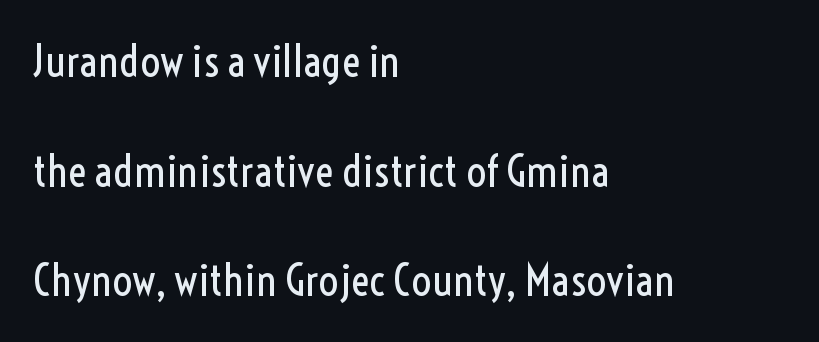
The image shows 44 px regular-weight, condensed sans-serif type, upright; set left-aligned, loose line spacing (2.49x), normal letter spacing, not underlined; a medium x-height.
